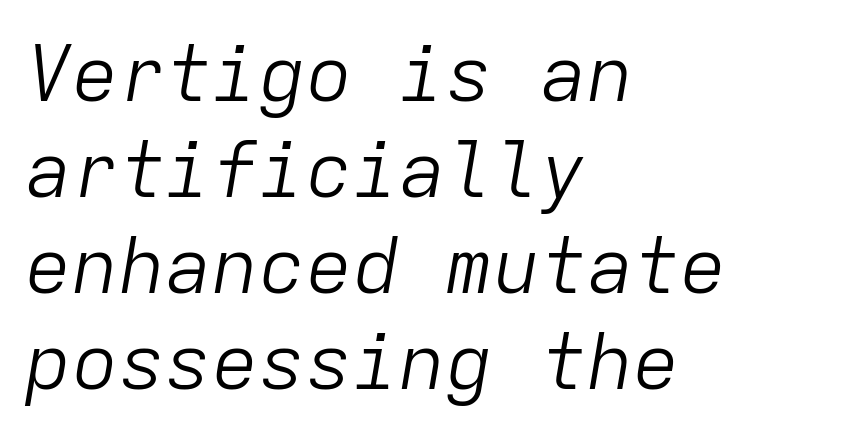
The face used here has a pronounced slope to its letters. No chunkiness to these letters — they're not bold. The face used here is monospaced, like something from a code editor. Glance below the letters and you will spot only blank space. In terms of letterspacing, this is plain default setting. Caption: multi-line text, flush left, ragged right.
